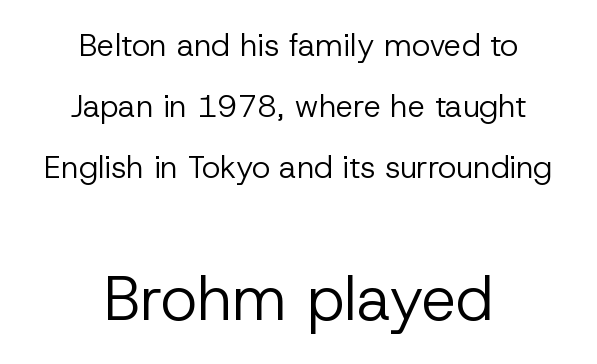
Q: Is the text bold? A: No.
Q: Is the text italic (slanted)? A: No, it is upright.
Q: Is the typeface a serif or a sans-serif typeface? A: Sans-serif.
Q: Is the text underlined? A: No.
Q: How is the paragraph aligned? A: Centered.
Q: Is the spacing between letters normal or unusually wide? A: Normal.
Q: Is the spacing between lines tight, normal or loose? A: Loose.
Q: Which block of text is set in a larger size, the first (top) or the second (bottom)? A: The second (bottom) one.
Q: Width (condensed, normal, or wide)? A: Normal.
Q: Stroke contrast? A: Low.
Q: x-height? A: Medium.
Q: Monospaced? A: No.
